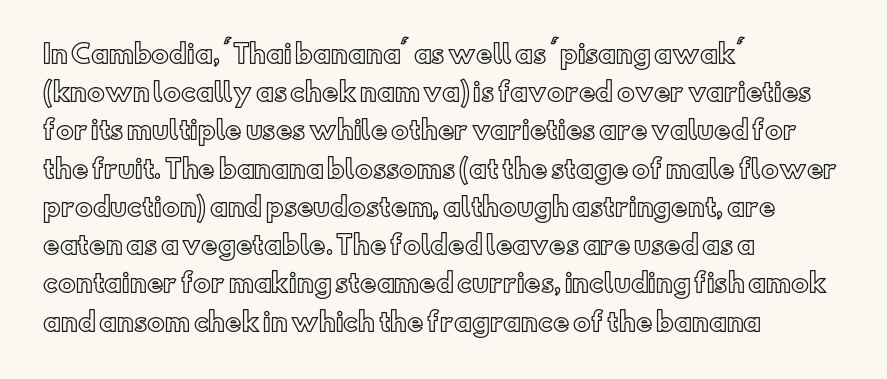
Q: Is the text italic (slanted)? A: No, it is upright.
Q: Is the text underlined? A: No.
Q: How is the paragraph aligned? A: Left-aligned.
Q: Is the spacing between letters normal or unusually wide? A: Normal.
Q: Is the spacing between lines tight, normal or loose? A: Normal.
